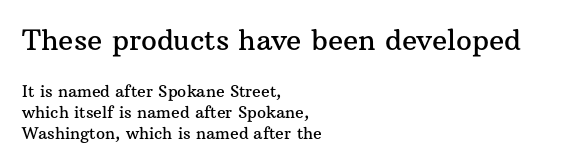
Q: Is the text italic (slanted)? A: No, it is upright.
Q: Is the typeface a serif or a sans-serif typeface? A: Serif.
Q: Is the text underlined? A: No.
Q: How is the paragraph aligned? A: Left-aligned.
Q: Is the spacing between letters normal or unusually wide? A: Normal.
Q: Is the spacing between lines tight, normal or loose? A: Normal.
Q: Which block of text is set in a larger size, the first (top) or the second (bottom)? A: The first (top) one.
Q: Width (condensed, normal, or wide)? A: Normal.
Q: Stroke contrast? A: Medium.
Q: x-height? A: Medium.
Q: Monospaced? A: No.
